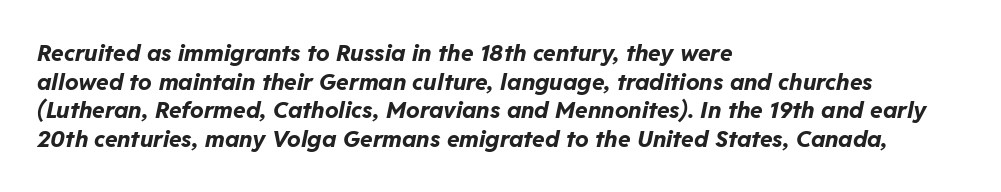
The image shows 23 px bold type, italic (leaning right); set left-aligned, normal line spacing (1.25x), normal letter spacing, not underlined.
